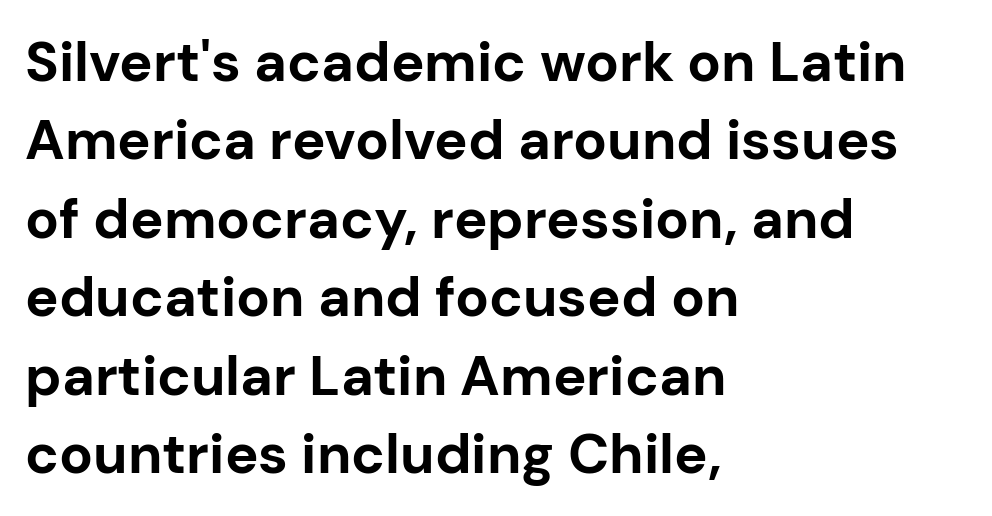
{"serif": "no", "italic": "no", "bold": "yes", "weight": "bold", "width": "normal", "stroke_contrast": "low", "x_height": "medium", "monospaced": "no", "underline": "no", "align": "left", "line_spacing": "normal", "line_spacing_ratio": 1.4, "letter_spacing": "normal", "letter_spacing_em": 0.0, "glyph_px": 56}
